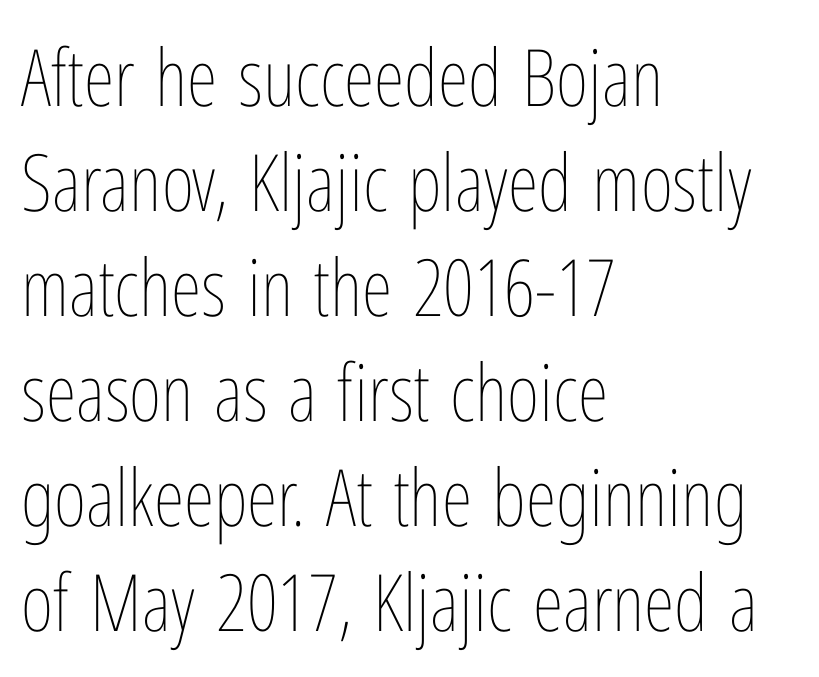
The letterforms sit at book weight or below. The rendering uses natural spacing where letterforms have individual widths. The letters stand upright; this is a roman face. Leading: standard.
